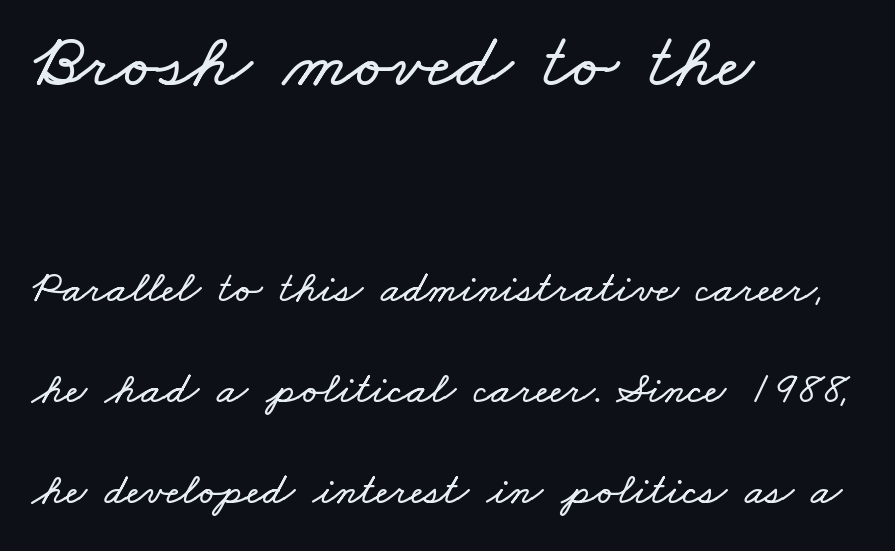
Q: Is the text underlined? A: No.
Q: How is the paragraph aligned? A: Left-aligned.
Q: Is the spacing between letters normal or unusually wide? A: Normal.
Q: Is the spacing between lines tight, normal or loose? A: Loose.
Q: Which block of text is set in a larger size, the first (top) or the second (bottom)? A: The first (top) one.
Q: Width (condensed, normal, or wide)? A: Wide.
Q: Stroke contrast? A: Low.
Q: x-height? A: Small.
Q: Monospaced? A: No.
